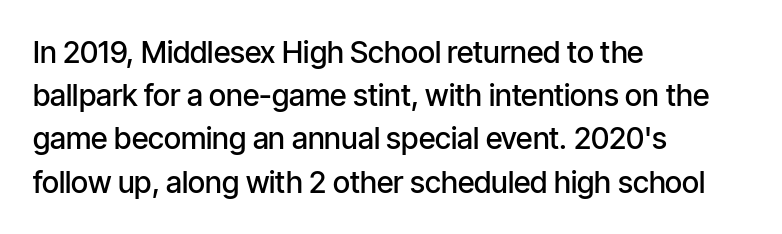
{"serif": "no", "italic": "no", "bold": "semi", "weight": "semibold", "width": "condensed", "stroke_contrast": "low", "x_height": "medium", "monospaced": "no", "underline": "no", "align": "left", "line_spacing": "normal", "line_spacing_ratio": 1.44, "letter_spacing": "normal", "letter_spacing_em": 0.0, "glyph_px": 30}
